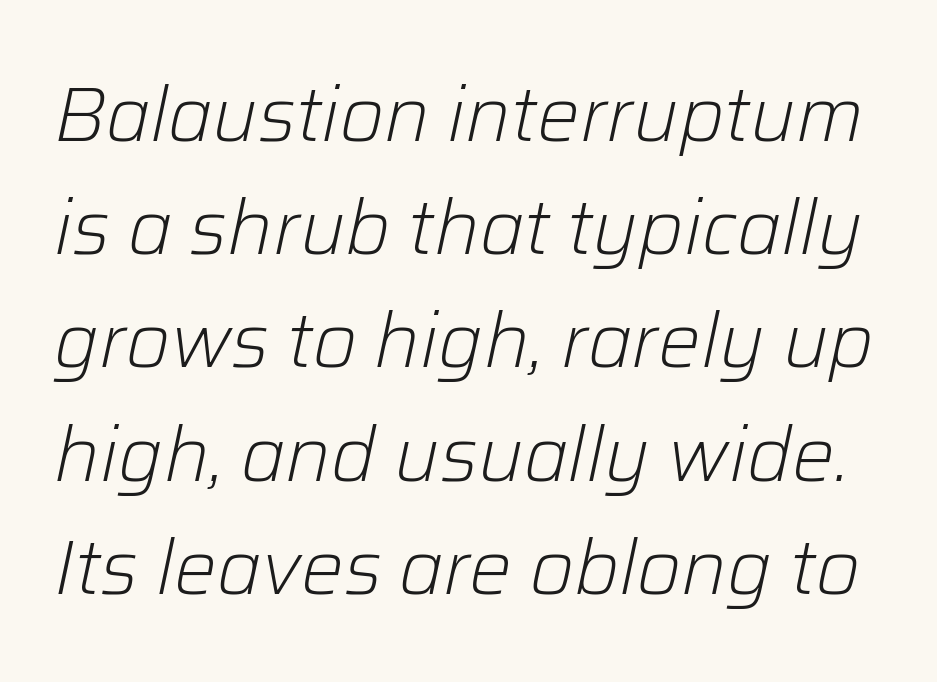
The image shows 76 px light type, italic (leaning right); set normal line spacing (1.49x), normal letter spacing, not underlined; low stroke contrast and a medium x-height.
